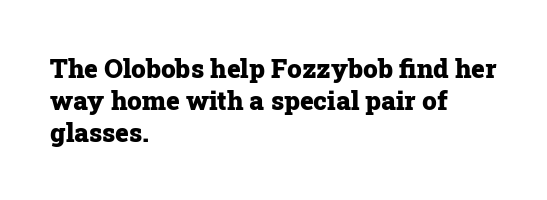
Alignment: flush left. A clean baseline with only descenders dipping below it. Vertical strokes here are truly vertical. Every letter is thick-stroked: bold, no question. A typesetter would call this zero additional tracking.
